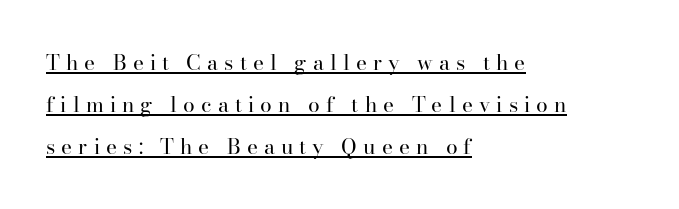
Q: Is the text bold? A: No.
Q: Is the text italic (slanted)? A: No, it is upright.
Q: Is the text underlined? A: Yes.
Q: How is the paragraph aligned? A: Left-aligned.
Q: Is the spacing between letters normal or unusually wide? A: Unusually wide.
Q: Is the spacing between lines tight, normal or loose? A: Loose.
